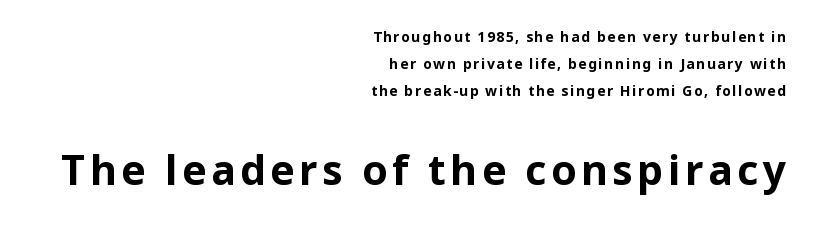
{"serif": "no", "italic": "no", "bold": "yes", "weight": "bold", "width": "normal", "stroke_contrast": "low", "x_height": "medium", "monospaced": "no", "underline": "no", "align": "right", "line_spacing": "loose", "line_spacing_ratio": 1.93, "larger_block": "second", "size_ratio": 2.93, "glyph_px": 41}
